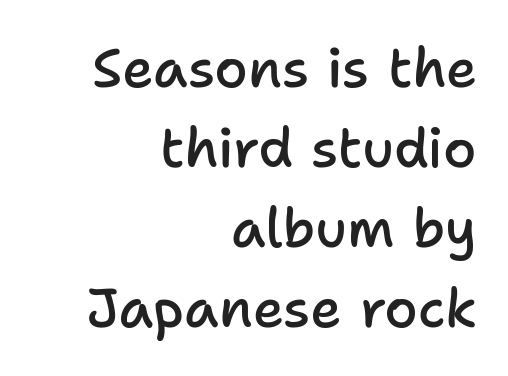
{"serif": "no", "italic": "no", "bold": "semi", "weight": "semibold", "width": "normal", "stroke_contrast": "low", "x_height": "medium", "monospaced": "no", "underline": "no", "align": "right", "line_spacing": "normal", "line_spacing_ratio": 1.48, "letter_spacing": "normal", "letter_spacing_em": 0.0, "glyph_px": 54}
